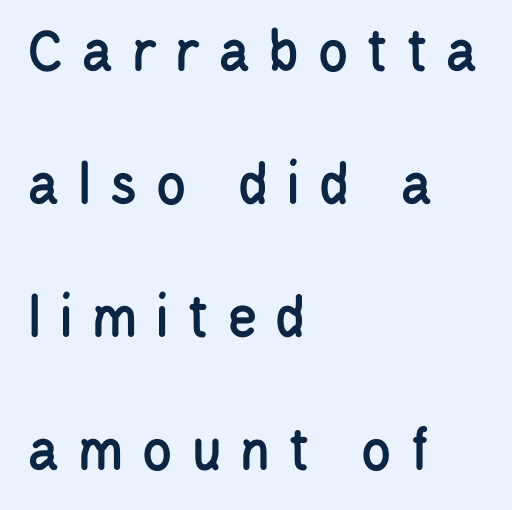
{"serif": "no", "italic": "no", "width": "condensed", "stroke_contrast": "low", "x_height": "large", "monospaced": "no", "underline": "no", "align": "left", "line_spacing": "loose", "line_spacing_ratio": 2.11, "letter_spacing": "wide", "letter_spacing_em": 0.27, "glyph_px": 63}
